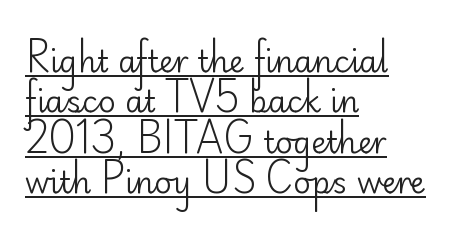
The image shows 30 px regular-weight sans-serif type, upright; set left-aligned, normal line spacing (1.35x), normal letter spacing, underlined; low stroke contrast and a small x-height.
